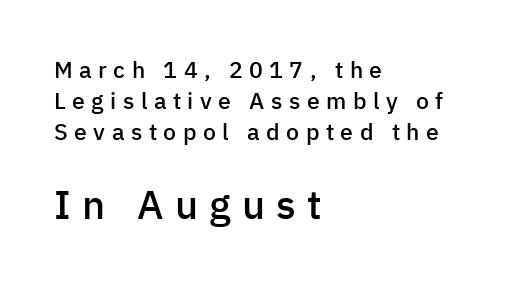
Q: Is the text bold? A: Semi-bold.
Q: Is the text italic (slanted)? A: No, it is upright.
Q: Is the typeface a serif or a sans-serif typeface? A: Sans-serif.
Q: Is the text underlined? A: No.
Q: How is the paragraph aligned? A: Left-aligned.
Q: Is the spacing between letters normal or unusually wide? A: Unusually wide.
Q: Is the spacing between lines tight, normal or loose? A: Normal.
Q: Which block of text is set in a larger size, the first (top) or the second (bottom)? A: The second (bottom) one.
Q: Width (condensed, normal, or wide)? A: Normal.
Q: Stroke contrast? A: Low.
Q: x-height? A: Medium.
Q: Monospaced? A: No.
